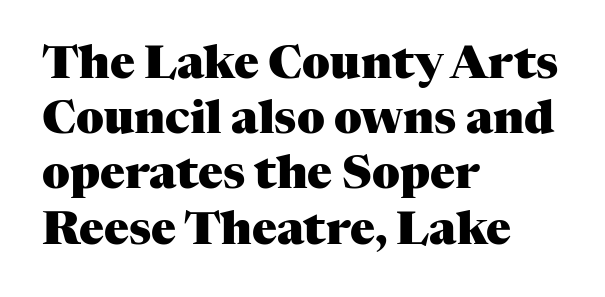
Q: Is the text bold? A: Yes.
Q: Is the text italic (slanted)? A: No, it is upright.
Q: Is the typeface a serif or a sans-serif typeface? A: Serif.
Q: Is the text underlined? A: No.
Q: How is the paragraph aligned? A: Left-aligned.
Q: Is the spacing between letters normal or unusually wide? A: Normal.
Q: Width (condensed, normal, or wide)? A: Normal.
Q: Stroke contrast? A: Medium.
Q: x-height? A: Medium.
Q: Monospaced? A: No.
